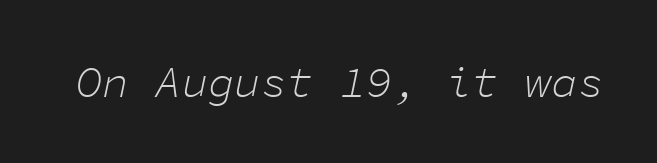
The image shows 44 px light type, italic (leaning right), monospaced; set normal letter spacing, not underlined; low stroke contrast and a medium x-height.
